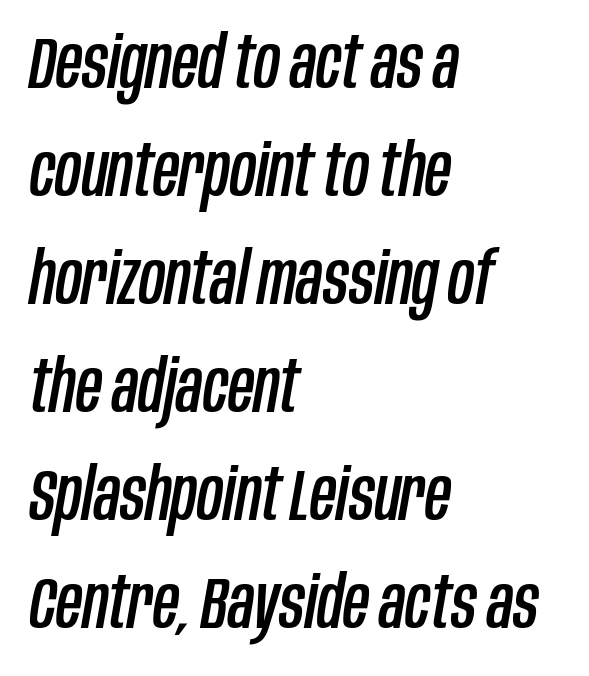
{"italic": "yes", "lean": "right", "slant_degrees": 10, "width": "condensed", "stroke_contrast": "low", "x_height": "large", "monospaced": "no", "underline": "no", "align": "left", "line_spacing": "normal", "line_spacing_ratio": 1.5, "letter_spacing": "normal", "letter_spacing_em": 0.0, "glyph_px": 72}
